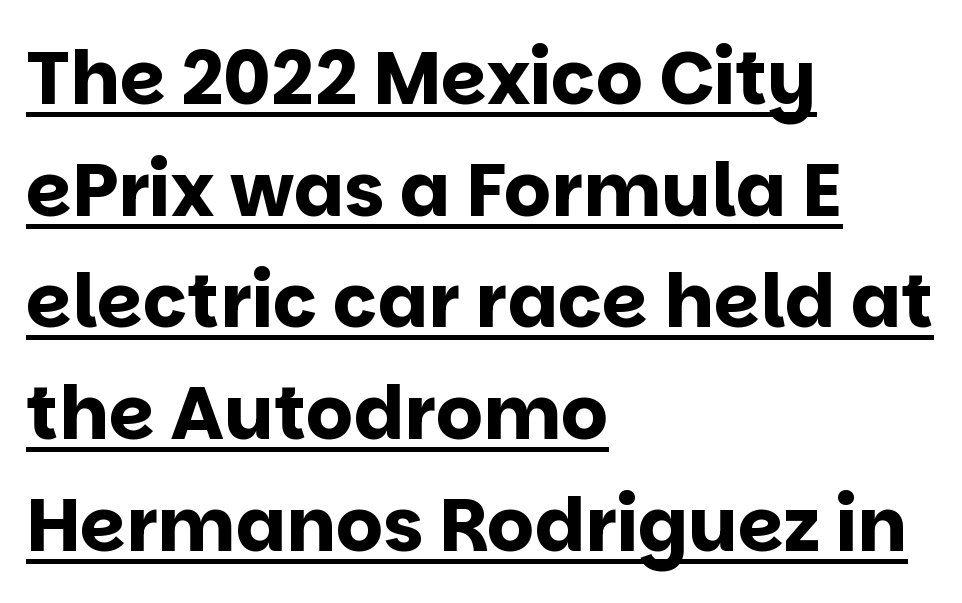
Q: Is the text bold? A: Yes.
Q: Is the text italic (slanted)? A: No, it is upright.
Q: Is the typeface a serif or a sans-serif typeface? A: Sans-serif.
Q: Is the text underlined? A: Yes.
Q: How is the paragraph aligned? A: Left-aligned.
Q: Is the spacing between letters normal or unusually wide? A: Normal.
Q: Is the spacing between lines tight, normal or loose? A: Normal.
Q: Width (condensed, normal, or wide)? A: Normal.
Q: Stroke contrast? A: Low.
Q: x-height? A: Large.
Q: Monospaced? A: No.
